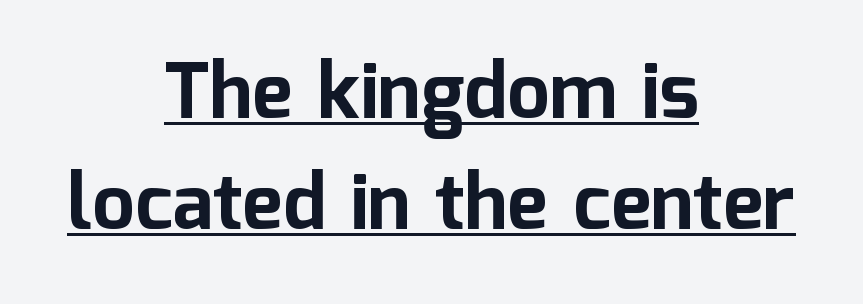
{"serif": "no", "italic": "no", "bold": "yes", "weight": "bold", "width": "normal", "stroke_contrast": "low", "x_height": "medium", "monospaced": "no", "underline": "yes", "align": "center", "line_spacing": "normal", "line_spacing_ratio": 1.44, "letter_spacing": "normal", "letter_spacing_em": 0.0, "glyph_px": 77}
